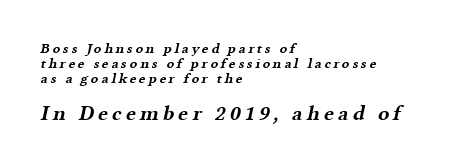
The image shows 21 px bold type; set left-aligned, tight line spacing (1.06x), not underlined; the second (bottom) block is 1.5x larger.
